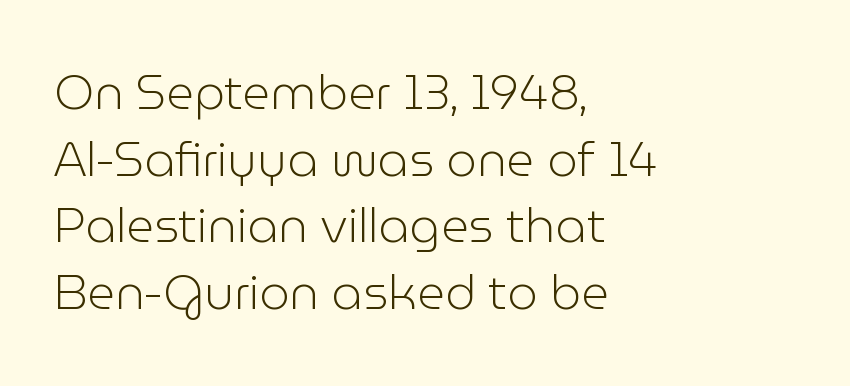
Q: Is the text bold? A: No.
Q: Is the text italic (slanted)? A: No, it is upright.
Q: Is the typeface a serif or a sans-serif typeface? A: Sans-serif.
Q: Is the text underlined? A: No.
Q: How is the paragraph aligned? A: Left-aligned.
Q: Is the spacing between letters normal or unusually wide? A: Normal.
Q: Is the spacing between lines tight, normal or loose? A: Normal.
Q: Width (condensed, normal, or wide)? A: Normal.
Q: Stroke contrast? A: Low.
Q: x-height? A: Medium.
Q: Monospaced? A: No.
